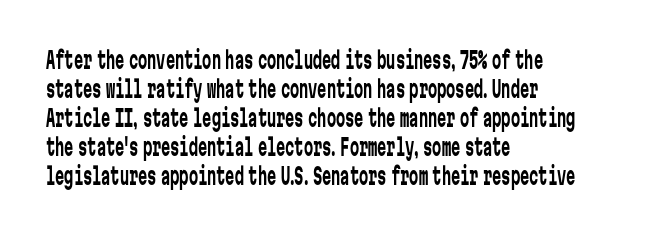
Q: Is the text bold? A: No.
Q: Is the text italic (slanted)? A: No, it is upright.
Q: Is the text underlined? A: No.
Q: How is the paragraph aligned? A: Left-aligned.
Q: Is the spacing between letters normal or unusually wide? A: Normal.
Q: Is the spacing between lines tight, normal or loose? A: Normal.
